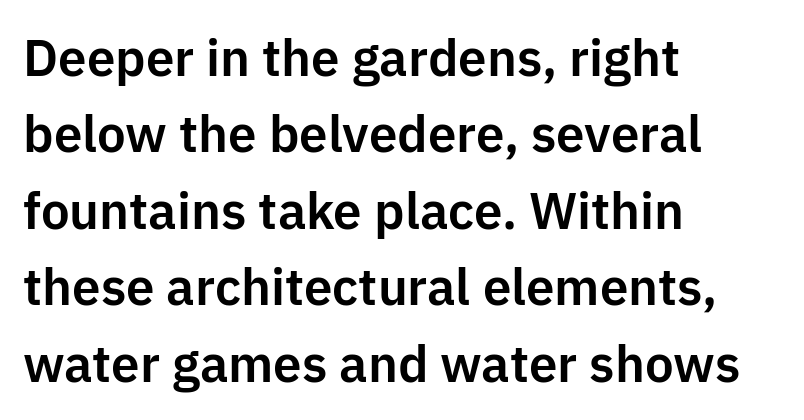
{"serif": "no", "italic": "no", "width": "normal", "stroke_contrast": "low", "x_height": "medium", "monospaced": "no", "underline": "no", "align": "left", "line_spacing": "normal", "line_spacing_ratio": 1.5, "letter_spacing": "normal", "letter_spacing_em": 0.0, "glyph_px": 51}
